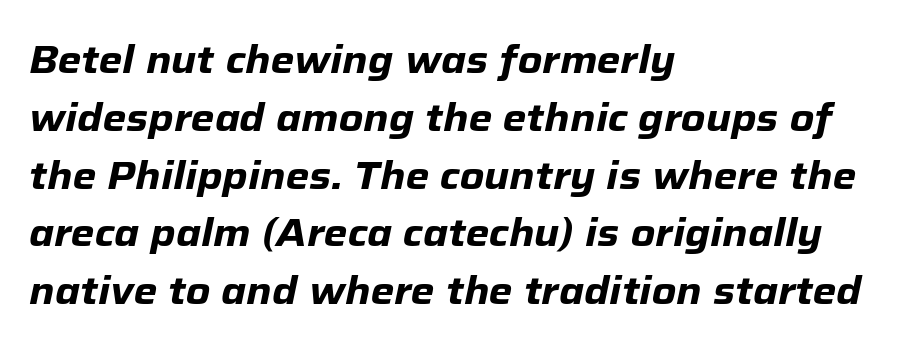
{"italic": "yes", "lean": "right", "slant_degrees": 12, "bold": "yes", "weight": "heavy", "width": "normal", "stroke_contrast": "low", "x_height": "medium", "monospaced": "no", "underline": "no", "align": "left", "line_spacing": "normal", "line_spacing_ratio": 1.52, "letter_spacing": "normal", "letter_spacing_em": 0.0, "glyph_px": 38}
